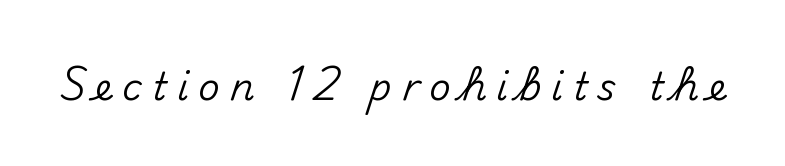
The type is letterspaced generously, with wide tracking. Note: no serifs on the glyphs. Is this a fixed-width face? No — the glyphs have proportional, varying widths.
